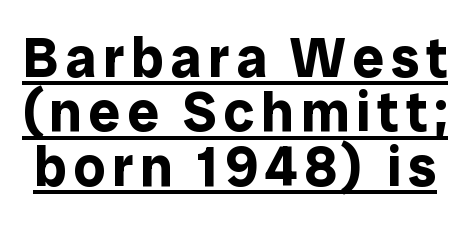
Unlike a traditional serif, this face leaves its strokes unadorned. A dark, heavy texture on the line: the type is bold. In terms of posture, this sample is upright. Honestly, the underline is the first thing you notice here.
